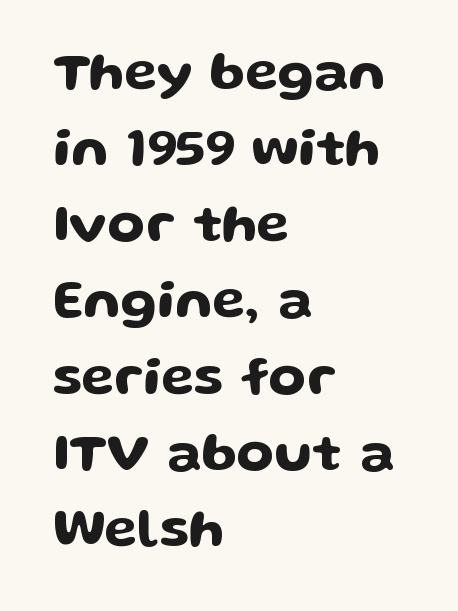
{"serif": "no", "italic": "no", "width": "wide", "stroke_contrast": "low", "x_height": "medium", "monospaced": "no", "underline": "no", "align": "left", "line_spacing": "normal", "line_spacing_ratio": 1.41, "letter_spacing": "normal", "letter_spacing_em": 0.0, "glyph_px": 54}
